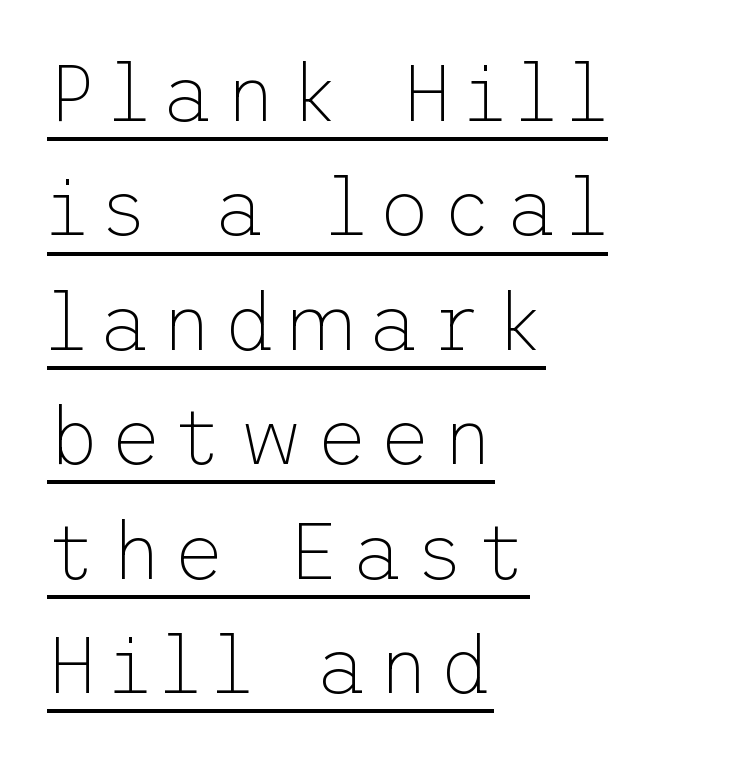
Q: Is the text bold? A: No.
Q: Is the text italic (slanted)? A: No, it is upright.
Q: Is the typeface a serif or a sans-serif typeface? A: Sans-serif.
Q: Is the text underlined? A: Yes.
Q: How is the paragraph aligned? A: Left-aligned.
Q: Is the spacing between lines tight, normal or loose? A: Normal.
Q: Width (condensed, normal, or wide)? A: Normal.
Q: Stroke contrast? A: Low.
Q: x-height? A: Medium.
